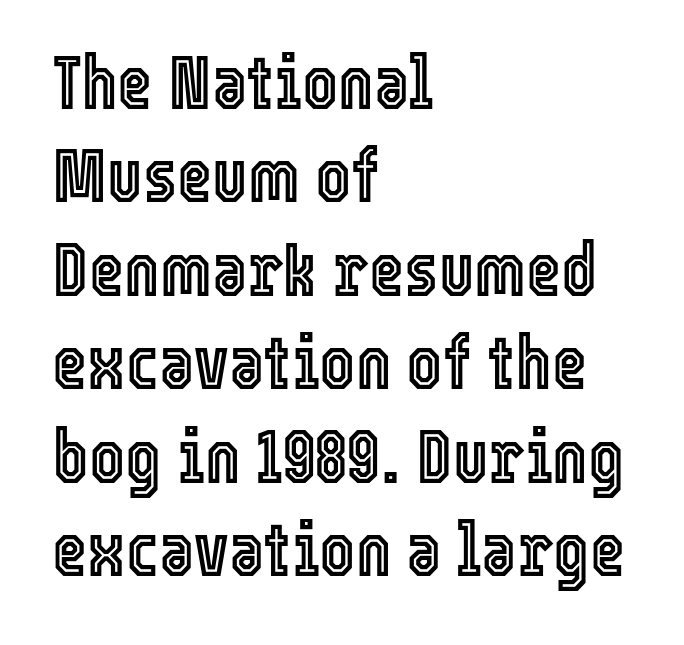
Q: Is the text italic (slanted)? A: No, it is upright.
Q: Is the text underlined? A: No.
Q: How is the paragraph aligned? A: Left-aligned.
Q: Is the spacing between letters normal or unusually wide? A: Normal.
Q: Width (condensed, normal, or wide)? A: Condensed.
Q: x-height? A: Medium.
Q: Monospaced? A: No.
